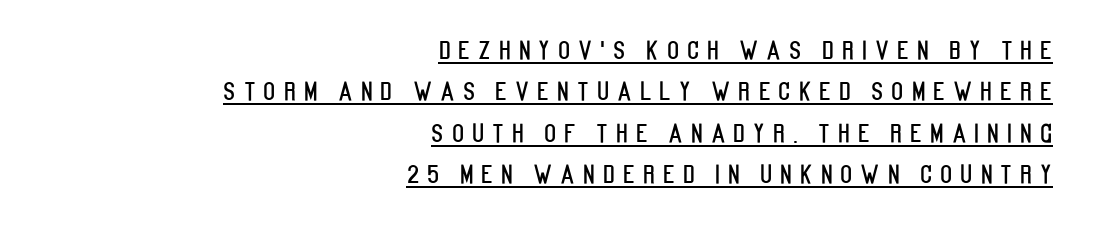
{"italic": "no", "underline": "yes", "align": "right", "line_spacing": "normal", "line_spacing_ratio": 1.66, "letter_spacing": "wide", "letter_spacing_em": 0.32, "glyph_px": 25}
